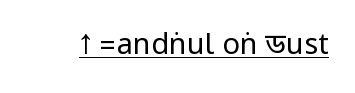
Q: Is the text bold? A: No.
Q: Is the text italic (slanted)? A: No, it is upright.
Q: Is the typeface a serif or a sans-serif typeface? A: Sans-serif.
Q: Is the text underlined? A: Yes.
Q: Is the spacing between letters normal or unusually wide? A: Normal.
Q: Width (condensed, normal, or wide)? A: Condensed.
Q: Stroke contrast? A: Low.
